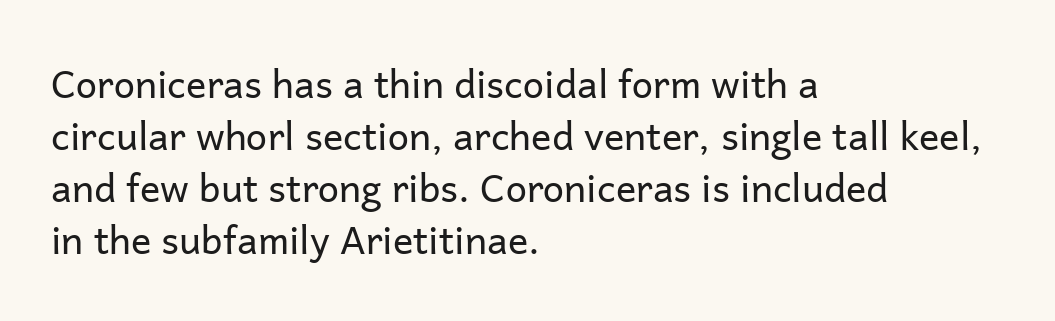
Q: Is the text bold? A: No.
Q: Is the text italic (slanted)? A: No, it is upright.
Q: Is the typeface a serif or a sans-serif typeface? A: Sans-serif.
Q: Is the text underlined? A: No.
Q: How is the paragraph aligned? A: Left-aligned.
Q: Is the spacing between letters normal or unusually wide? A: Normal.
Q: Is the spacing between lines tight, normal or loose? A: Normal.
Q: Width (condensed, normal, or wide)? A: Normal.
Q: Stroke contrast? A: Low.
Q: x-height? A: Medium.
Q: Monospaced? A: No.
